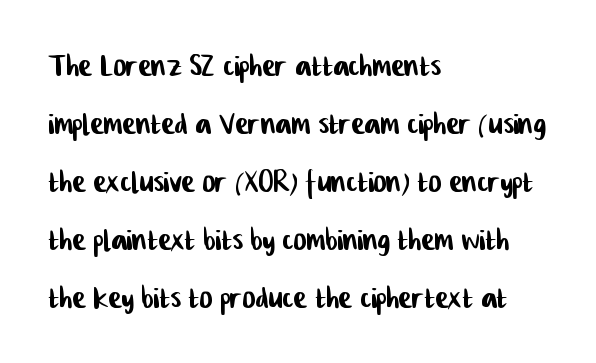
Each line starts at the same left margin while the right side varies. Typographically, this falls in the sans-serif category. Each letter keeps its own natural width here, so spacing adapts to shape. Rows of type keep a routine distance in the vertical direction.
